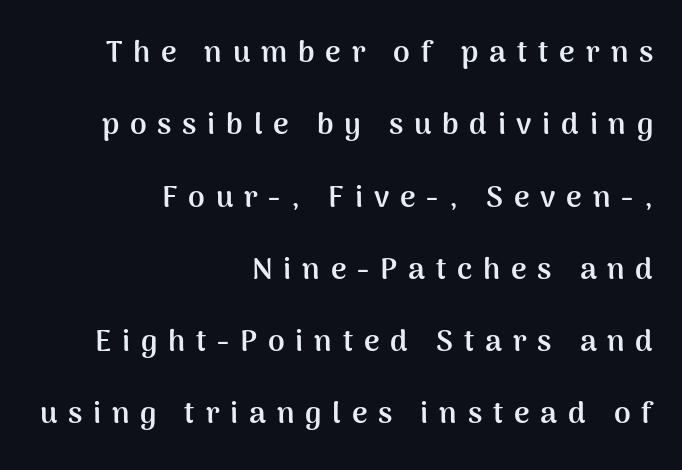
Airy leading. Display-style spreading of the glyphs; the letterfit is very open. Nope, no serifs anywhere on these letters. Is there any slant? The stems are plumb.
